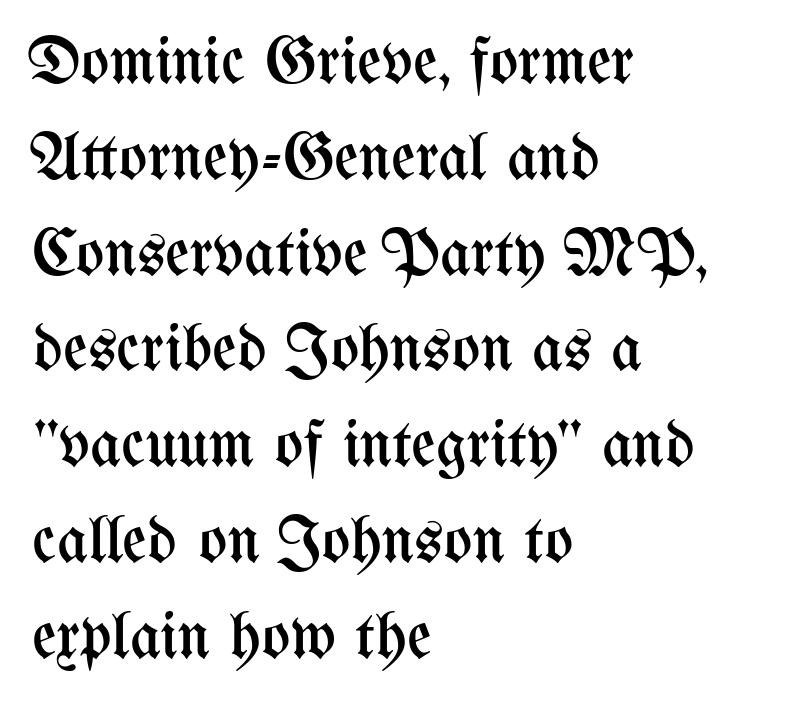
{"italic": "no", "bold": "no", "weight": "regular", "width": "condensed", "stroke_contrast": "medium", "x_height": "medium", "monospaced": "no", "underline": "no", "align": "left", "line_spacing": "normal", "line_spacing_ratio": 1.43, "letter_spacing": "normal", "letter_spacing_em": 0.0, "glyph_px": 67}
